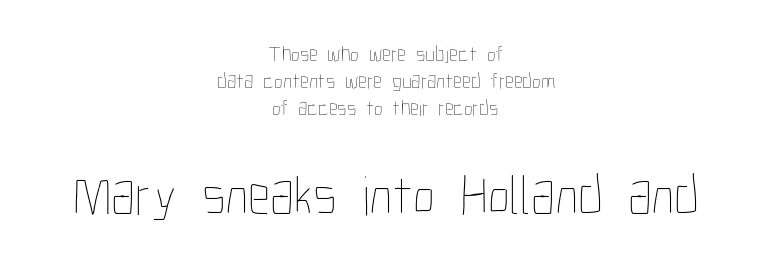
{"italic": "no", "bold": "no", "weight": "thin", "width": "condensed", "stroke_contrast": "low", "x_height": "medium", "monospaced": "no", "underline": "no", "align": "center", "line_spacing_ratio": 1.22, "letter_spacing": "normal", "letter_spacing_em": 0.0, "larger_block": "second", "size_ratio": 2.55, "glyph_px": 56}
